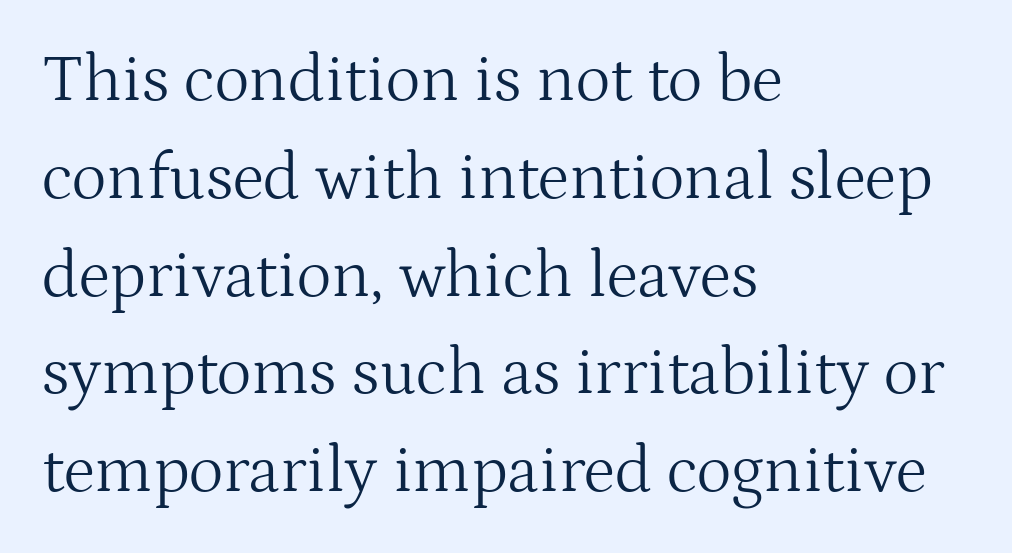
Q: Is the text bold? A: No.
Q: Is the text italic (slanted)? A: No, it is upright.
Q: Is the typeface a serif or a sans-serif typeface? A: Serif.
Q: Is the text underlined? A: No.
Q: How is the paragraph aligned? A: Left-aligned.
Q: Is the spacing between letters normal or unusually wide? A: Normal.
Q: Is the spacing between lines tight, normal or loose? A: Normal.
Q: Width (condensed, normal, or wide)? A: Normal.
Q: Stroke contrast? A: Medium.
Q: x-height? A: Medium.
Q: Monospaced? A: No.
